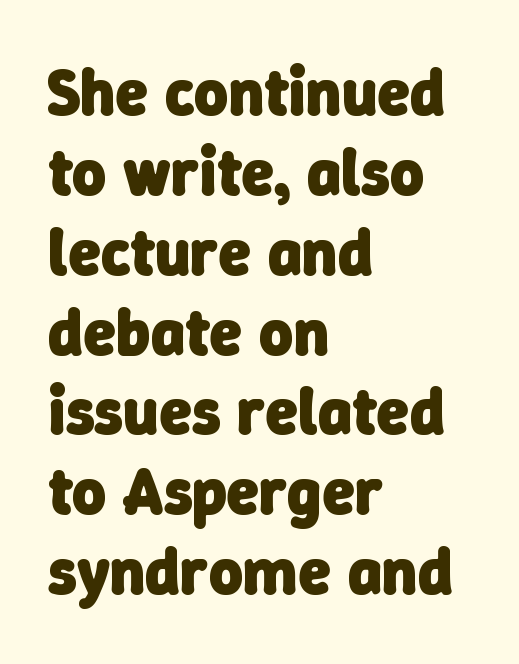
Q: Is the text bold? A: Yes.
Q: Is the typeface a serif or a sans-serif typeface? A: Sans-serif.
Q: Is the text underlined? A: No.
Q: How is the paragraph aligned? A: Left-aligned.
Q: Is the spacing between letters normal or unusually wide? A: Normal.
Q: Width (condensed, normal, or wide)? A: Normal.
Q: Stroke contrast? A: Low.
Q: x-height? A: Medium.
Q: Monospaced? A: No.
